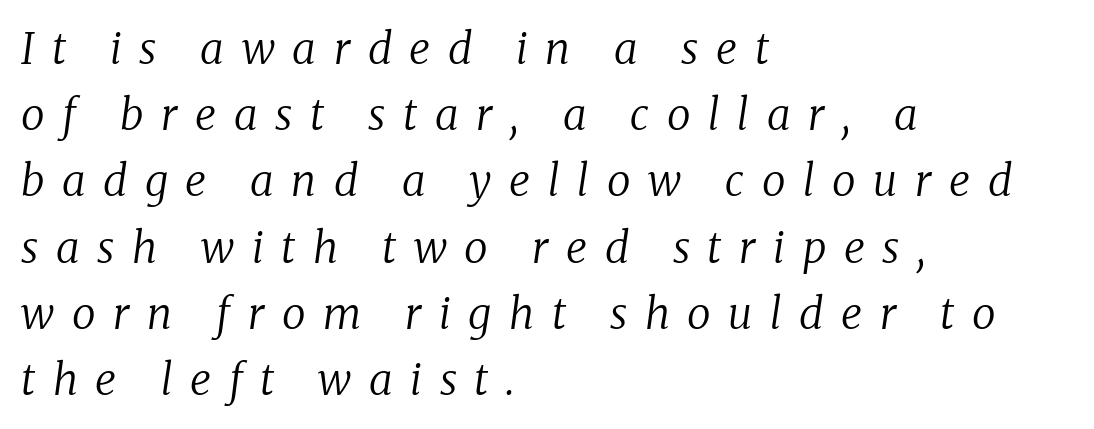
The passage shown is not bold in any degree. The rows are spaced the way most documents space them. A classic flush-left, rag-right setting is used for this passage. You could not count columns in this text — the font is proportionally spaced. Only glyphs here, with clear space below each row.
